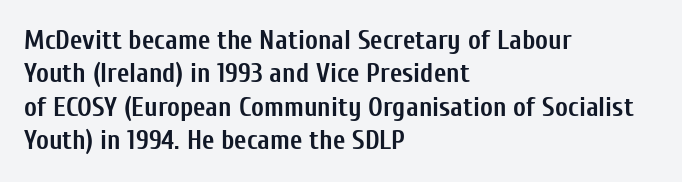
There is no visible air inserted between adjacent glyphs. Compared with a centered layout, this one pins lines to the left instead. The strokes are fattened all the way to bold. A typesetter would mark this as roman, not italic. The words here are not underlined.
